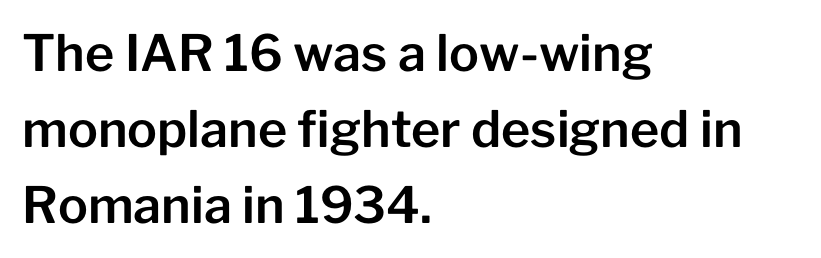
{"serif": "no", "italic": "no", "width": "normal", "stroke_contrast": "low", "x_height": "medium", "monospaced": "no", "underline": "no", "align": "left", "line_spacing": "normal", "line_spacing_ratio": 1.52, "letter_spacing": "normal", "letter_spacing_em": 0.0, "glyph_px": 50}
